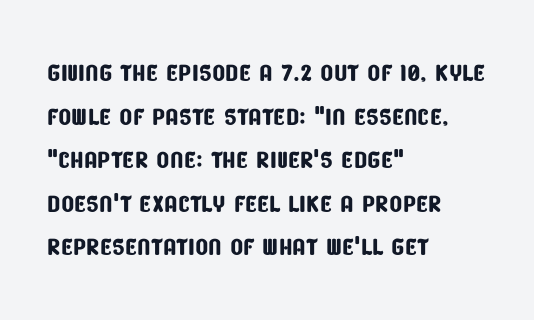
Q: Is the typeface a serif or a sans-serif typeface? A: Sans-serif.
Q: Is the text underlined? A: No.
Q: How is the paragraph aligned? A: Left-aligned.
Q: Is the spacing between letters normal or unusually wide? A: Normal.
Q: Is the spacing between lines tight, normal or loose? A: Normal.
Q: Width (condensed, normal, or wide)? A: Condensed.
Q: Stroke contrast? A: Low.
Q: x-height? A: Large.
Q: Monospaced? A: No.
